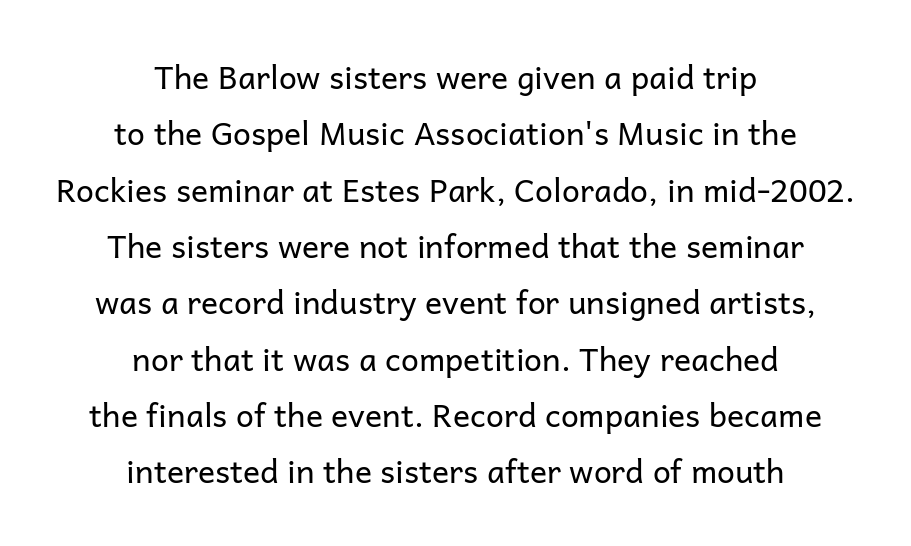
The letters sit at their default tracking, neither squeezed nor spread. Underline: absent. Do the characters align in a grid? No, the font is proportional. Neither beginnings nor endings align; midpoints do.
